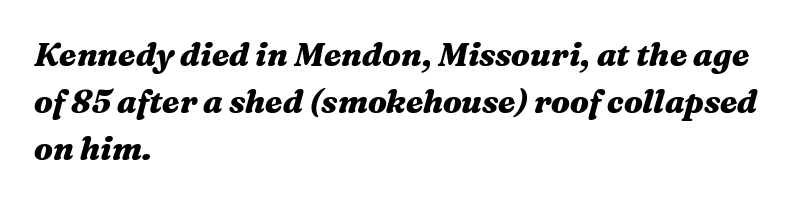
The face used here has the dense, thick strokes of a bold. Characters are canted at an angle relative to the baseline's perpendicular. Do the characters align in a grid? No, the font is proportional. Regular leading. Anything drawn beneath the words? Only blank space.
